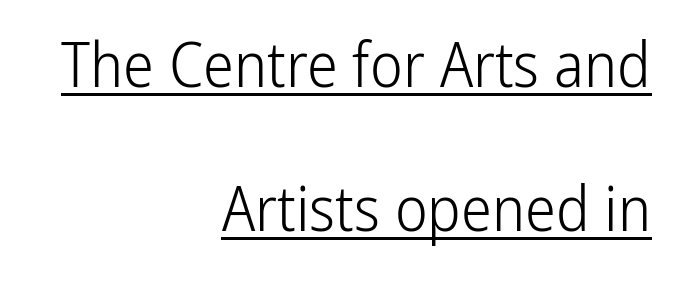
Q: Is the text bold? A: No.
Q: Is the text italic (slanted)? A: No, it is upright.
Q: Is the typeface a serif or a sans-serif typeface? A: Sans-serif.
Q: Is the text underlined? A: Yes.
Q: How is the paragraph aligned? A: Right-aligned.
Q: Is the spacing between letters normal or unusually wide? A: Normal.
Q: Is the spacing between lines tight, normal or loose? A: Loose.
Q: Width (condensed, normal, or wide)? A: Condensed.
Q: Stroke contrast? A: Low.
Q: x-height? A: Medium.
Q: Monospaced? A: No.
